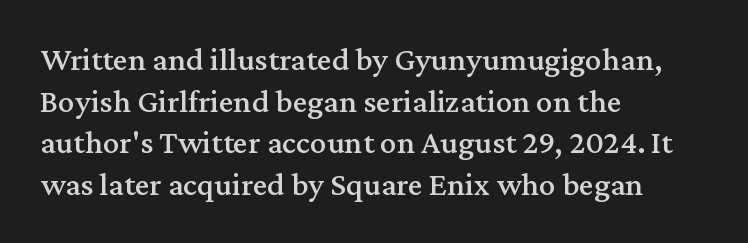
Q: Is the text italic (slanted)? A: No, it is upright.
Q: Is the typeface a serif or a sans-serif typeface? A: Serif.
Q: Is the text underlined? A: No.
Q: How is the paragraph aligned? A: Left-aligned.
Q: Is the spacing between letters normal or unusually wide? A: Normal.
Q: Is the spacing between lines tight, normal or loose? A: Normal.
Q: Width (condensed, normal, or wide)? A: Normal.
Q: Stroke contrast? A: Medium.
Q: x-height? A: Medium.
Q: Monospaced? A: No.
